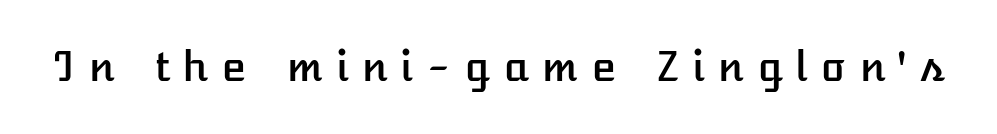
How are the letters spaced? Widely, with obvious added tracking. When letters stand straight like this, we call the style roman or upright. Spacing verdict: proportional, widths tailored to each character. The space directly below the letters is spotless.
